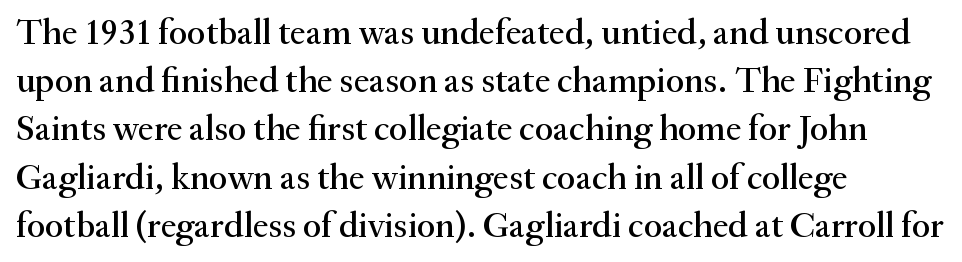
Q: Is the text italic (slanted)? A: No, it is upright.
Q: Is the typeface a serif or a sans-serif typeface? A: Serif.
Q: Is the text underlined? A: No.
Q: How is the paragraph aligned? A: Left-aligned.
Q: Is the spacing between letters normal or unusually wide? A: Normal.
Q: Is the spacing between lines tight, normal or loose? A: Normal.
Q: Width (condensed, normal, or wide)? A: Normal.
Q: Stroke contrast? A: Medium.
Q: x-height? A: Small.
Q: Monospaced? A: No.
